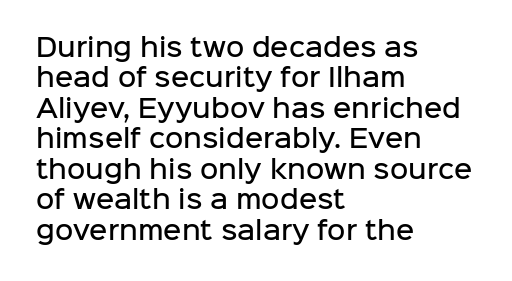
{"italic": "no", "bold": "semi", "underline": "no", "align": "left", "line_spacing_ratio": 1.22, "letter_spacing": "normal", "letter_spacing_em": 0.0, "glyph_px": 25}
